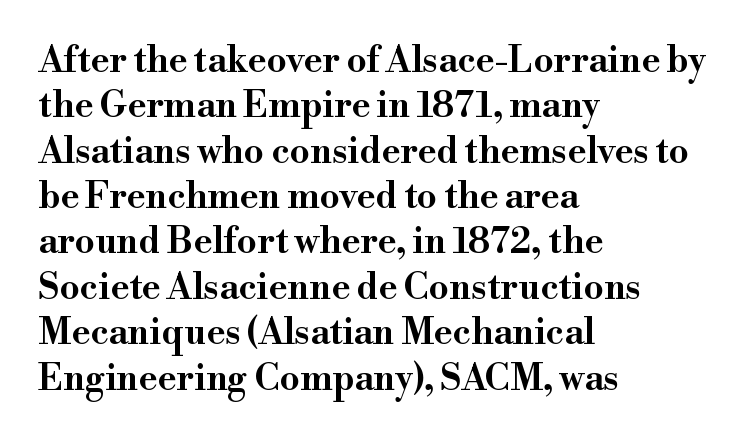
{"serif": "yes", "italic": "no", "width": "wide", "stroke_contrast": "high", "x_height": "small", "monospaced": "no", "underline": "no", "align": "left", "line_spacing": "normal", "line_spacing_ratio": 1.26, "letter_spacing": "normal", "letter_spacing_em": 0.0, "glyph_px": 36}
